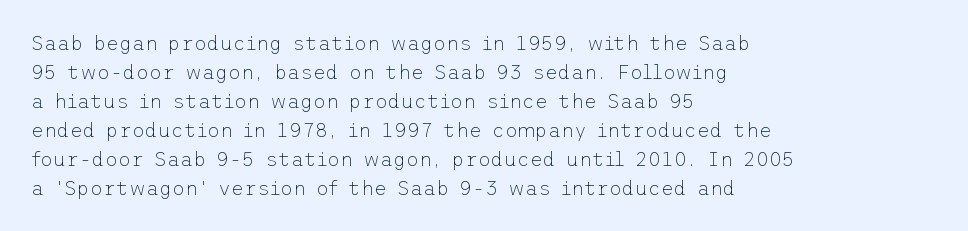
Beneath every word, the page is bare. Stems here are at most as thick as an everyday book face. When letters stand straight like this, we call the style roman or upright. This rendering leaves character spacing at its baseline value. The rendering uses a moderate line-height, typical for paragraphs.
